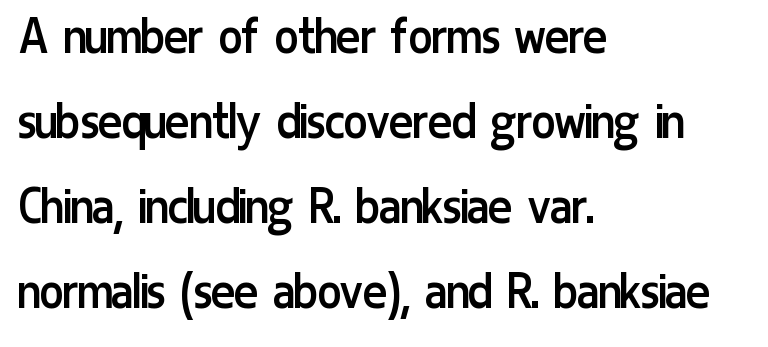
Q: Is the text bold? A: No.
Q: Is the text italic (slanted)? A: No, it is upright.
Q: Is the typeface a serif or a sans-serif typeface? A: Sans-serif.
Q: Is the text underlined? A: No.
Q: How is the paragraph aligned? A: Left-aligned.
Q: Is the spacing between letters normal or unusually wide? A: Normal.
Q: Is the spacing between lines tight, normal or loose? A: Normal.
Q: Width (condensed, normal, or wide)? A: Condensed.
Q: Stroke contrast? A: Low.
Q: x-height? A: Medium.
Q: Monospaced? A: No.
